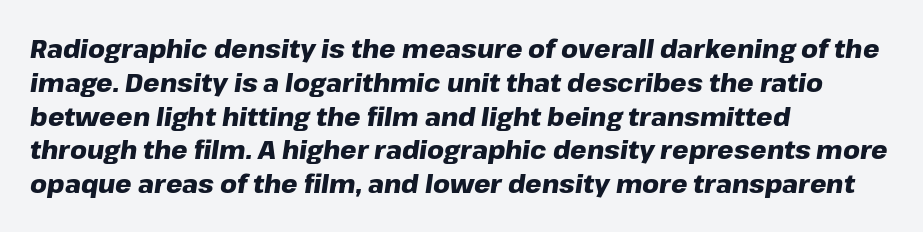
Q: Is the text bold? A: Yes.
Q: Is the text italic (slanted)? A: Yes, it leans right by about 8 degrees.
Q: Is the text underlined? A: No.
Q: How is the paragraph aligned? A: Left-aligned.
Q: Is the spacing between letters normal or unusually wide? A: Normal.
Q: Is the spacing between lines tight, normal or loose? A: Normal.
